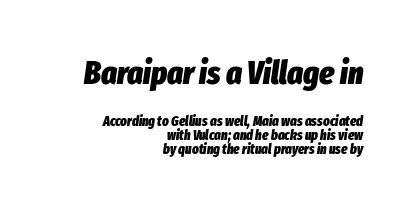
{"italic": "yes", "lean": "right", "slant_degrees": 8, "bold": "yes", "weight": "heavy", "width": "condensed", "stroke_contrast": "low", "x_height": "medium", "monospaced": "no", "underline": "no", "align": "right", "line_spacing": "tight", "line_spacing_ratio": 1.0, "letter_spacing": "normal", "letter_spacing_em": 0.0, "larger_block": "first", "size_ratio": 2.36, "glyph_px": 33}
